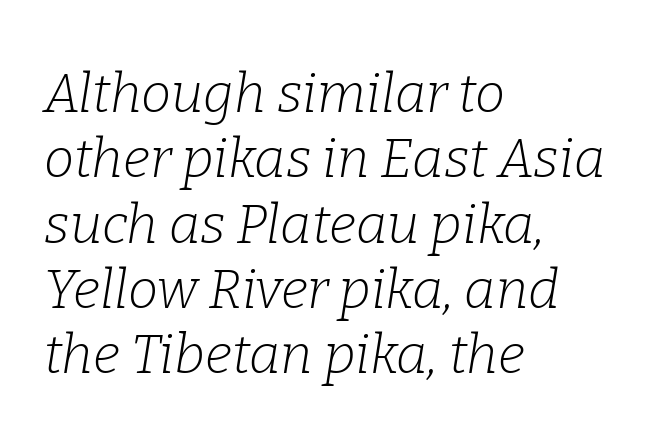
Q: Is the text bold? A: No.
Q: Is the text italic (slanted)? A: Yes, it leans right by about 9 degrees.
Q: Is the typeface a serif or a sans-serif typeface? A: Serif.
Q: Is the text underlined? A: No.
Q: How is the paragraph aligned? A: Left-aligned.
Q: Is the spacing between letters normal or unusually wide? A: Normal.
Q: Width (condensed, normal, or wide)? A: Normal.
Q: Stroke contrast? A: Low.
Q: x-height? A: Medium.
Q: Monospaced? A: No.
